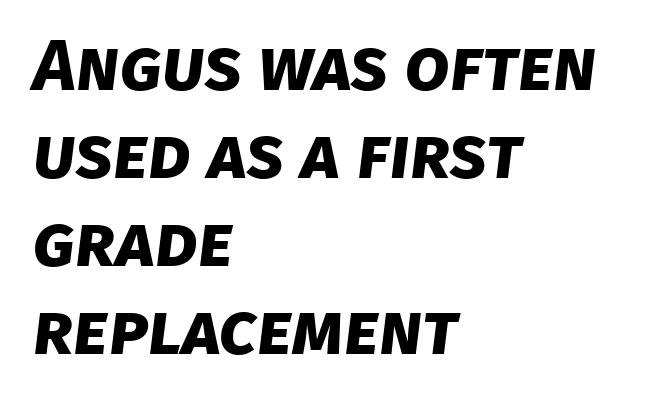
Its strokes are broad and dark, the hallmark of bold type. These lines are rendered in a variable-pitch font. The ragged edge is on the right, which tells us the setting is flush left. No extra tracking has been applied to these lines.
